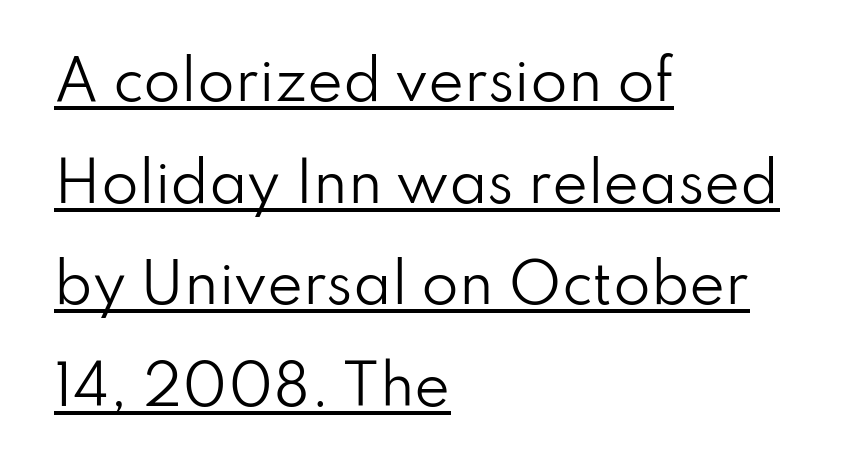
Q: Is the text bold? A: No.
Q: Is the text italic (slanted)? A: No, it is upright.
Q: Is the typeface a serif or a sans-serif typeface? A: Sans-serif.
Q: Is the text underlined? A: Yes.
Q: How is the paragraph aligned? A: Left-aligned.
Q: Is the spacing between letters normal or unusually wide? A: Normal.
Q: Width (condensed, normal, or wide)? A: Normal.
Q: Stroke contrast? A: Low.
Q: x-height? A: Small.
Q: Monospaced? A: No.
